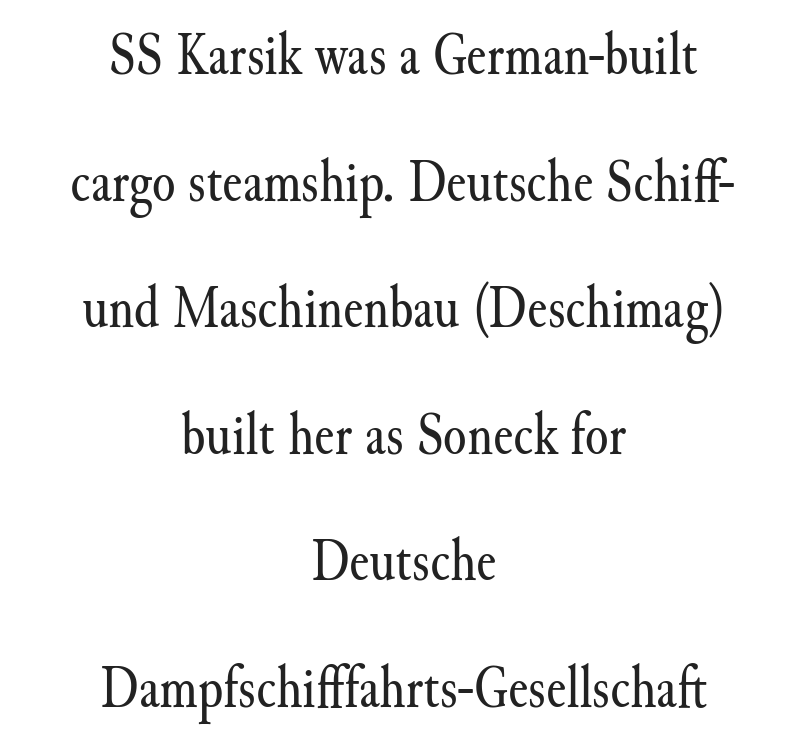
{"serif": "yes", "italic": "no", "bold": "no", "weight": "regular", "width": "normal", "stroke_contrast": "medium", "x_height": "small", "monospaced": "no", "underline": "no", "align": "center", "line_spacing": "loose", "line_spacing_ratio": 2.11, "letter_spacing": "normal", "letter_spacing_em": 0.0, "glyph_px": 60}
